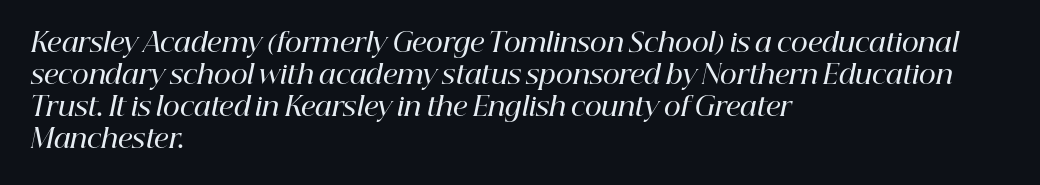
The image shows 26 px text type, italic (leaning right); set left-aligned, line spacing 1.23x, normal letter spacing, not underlined.
